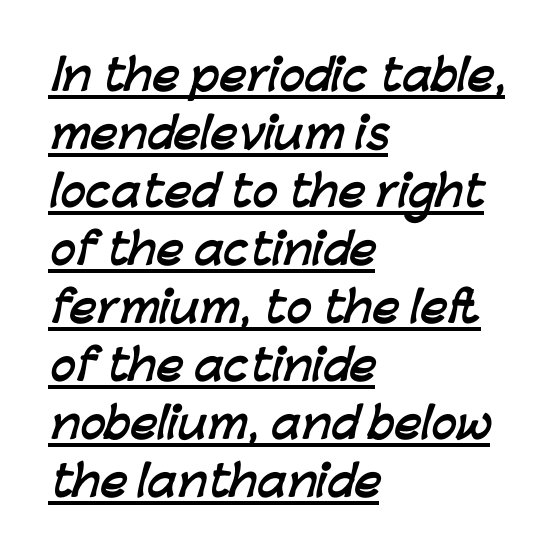
{"serif": "no", "bold": "yes", "weight": "semibold", "width": "normal", "stroke_contrast": "low", "x_height": "medium", "monospaced": "no", "underline": "yes", "align": "left", "line_spacing": "normal", "line_spacing_ratio": 1.38, "letter_spacing": "normal", "letter_spacing_em": 0.0, "glyph_px": 42}
